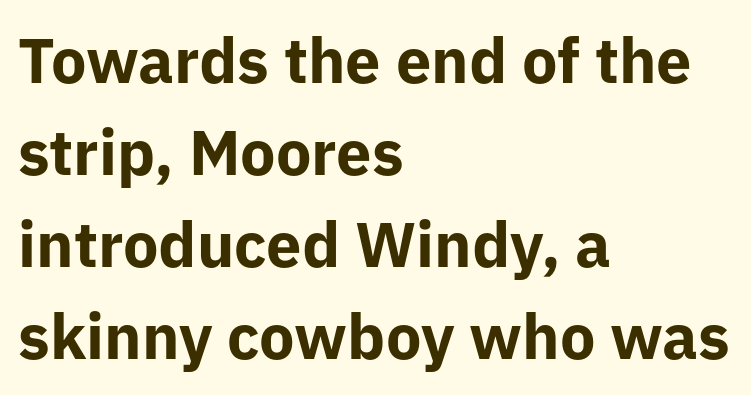
The image shows 63 px bold sans-serif type, upright; set left-aligned, normal line spacing (1.46x), normal letter spacing, not underlined; low stroke contrast and a medium x-height.
